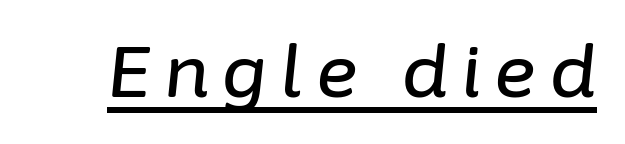
Q: Is the text italic (slanted)? A: Yes, it leans right by about 6 degrees.
Q: Is the text underlined? A: Yes.
Q: Width (condensed, normal, or wide)? A: Normal.
Q: Stroke contrast? A: Low.
Q: x-height? A: Medium.
Q: Monospaced? A: No.
